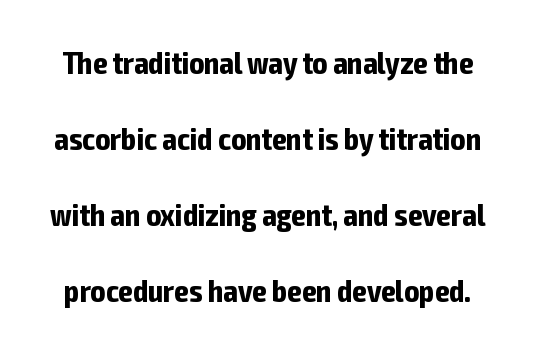
Q: Is the text bold? A: Yes.
Q: Is the text italic (slanted)? A: No, it is upright.
Q: Is the typeface a serif or a sans-serif typeface? A: Sans-serif.
Q: Is the text underlined? A: No.
Q: Is the spacing between letters normal or unusually wide? A: Normal.
Q: Is the spacing between lines tight, normal or loose? A: Loose.
Q: Width (condensed, normal, or wide)? A: Condensed.
Q: Stroke contrast? A: Low.
Q: x-height? A: Medium.
Q: Monospaced? A: No.
